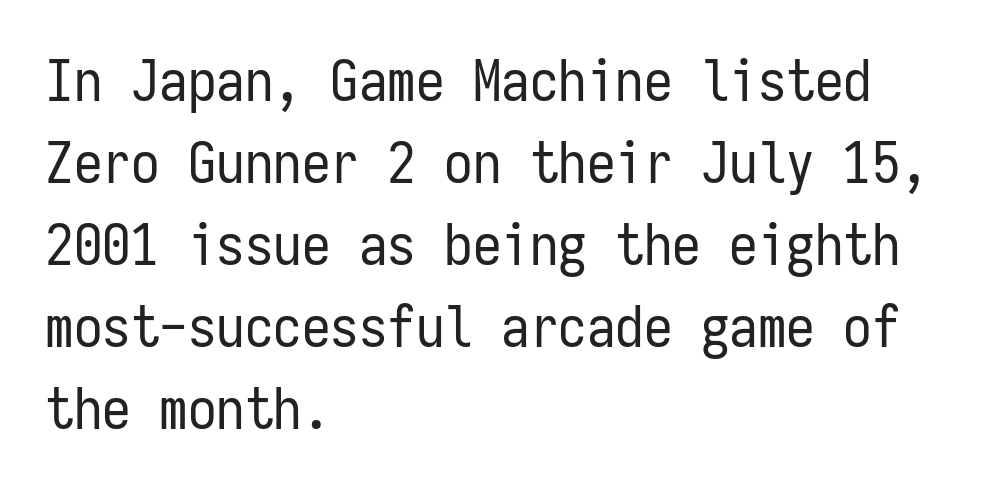
The passage is arranged the way most books set body copy — flush left. Whoever set this chose a conventional vertical rhythm. Each letter's strokes conclude bluntly, with no projecting serifs. No chunkiness to these letters — they're not bold.
